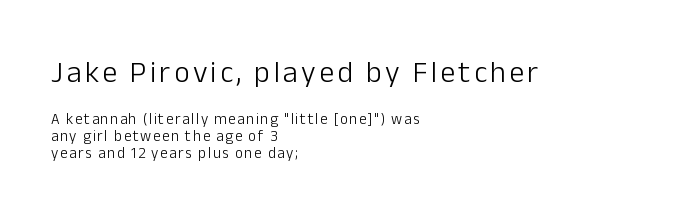
Q: Is the text bold? A: No.
Q: Is the text italic (slanted)? A: No, it is upright.
Q: Is the typeface a serif or a sans-serif typeface? A: Sans-serif.
Q: Is the text underlined? A: No.
Q: How is the paragraph aligned? A: Left-aligned.
Q: Is the spacing between lines tight, normal or loose? A: Tight.
Q: Which block of text is set in a larger size, the first (top) or the second (bottom)? A: The first (top) one.
Q: Width (condensed, normal, or wide)? A: Normal.
Q: Stroke contrast? A: Low.
Q: x-height? A: Medium.
Q: Monospaced? A: No.
